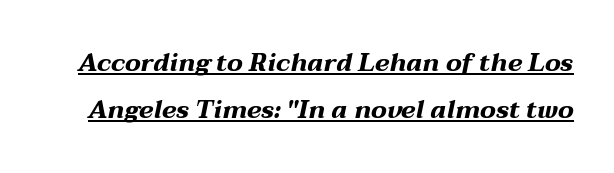
{"italic": "yes", "lean": "right", "slant_degrees": 12, "bold": "yes", "underline": "yes", "line_spacing_ratio": 1.88, "letter_spacing": "normal", "letter_spacing_em": 0.0, "glyph_px": 25}
